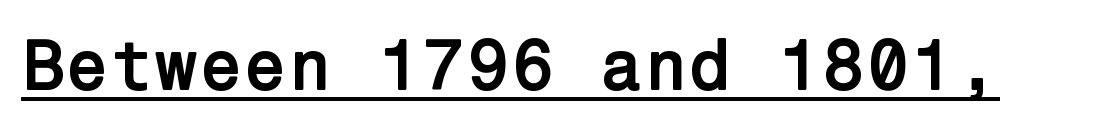
Q: Is the text bold? A: Yes.
Q: Is the text italic (slanted)? A: No, it is upright.
Q: Is the typeface a serif or a sans-serif typeface? A: Sans-serif.
Q: Is the text underlined? A: Yes.
Q: Is the spacing between letters normal or unusually wide? A: Normal.
Q: Width (condensed, normal, or wide)? A: Normal.
Q: Stroke contrast? A: Low.
Q: x-height? A: Medium.
